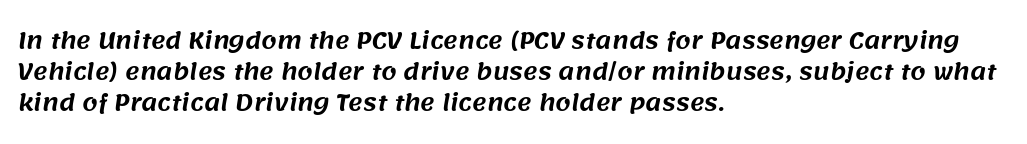
Q: Is the text underlined? A: No.
Q: How is the paragraph aligned? A: Left-aligned.
Q: Is the spacing between letters normal or unusually wide? A: Normal.
Q: Is the spacing between lines tight, normal or loose? A: Normal.
